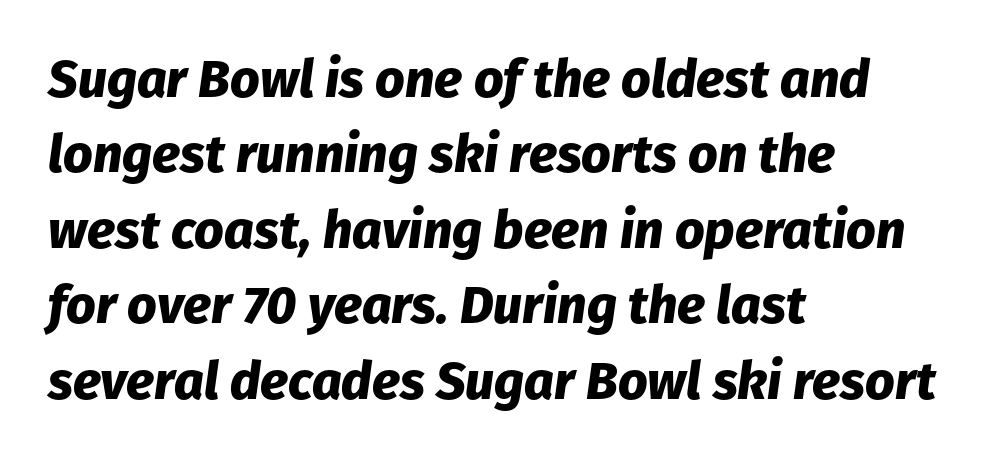
The image shows 52 px heavy type, italic (leaning right); set left-aligned, normal line spacing (1.45x), normal letter spacing, not underlined; low stroke contrast and a medium x-height.
